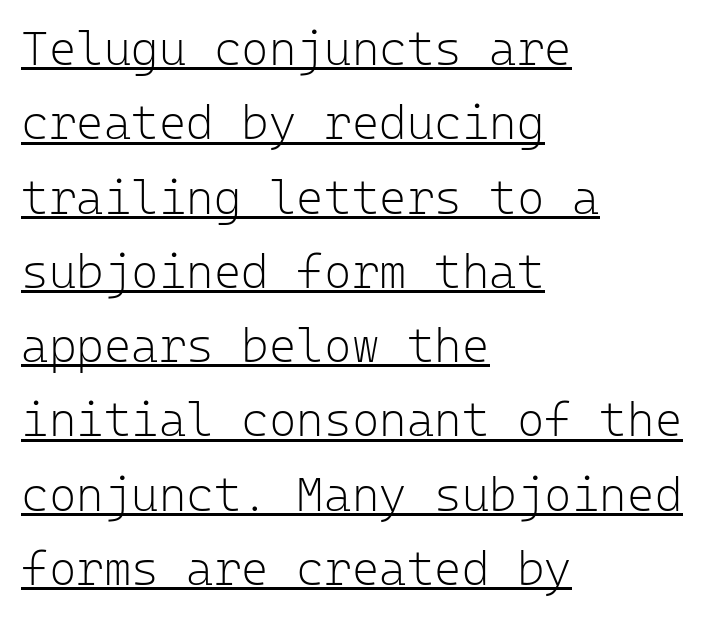
The image shows 47 px light sans-serif type, upright, monospaced; set left-aligned, normal line spacing (1.58x), normal letter spacing, underlined; low stroke contrast and a medium x-height.
